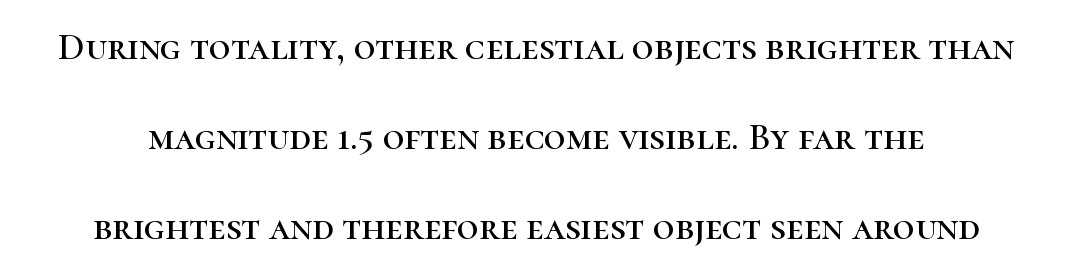
Q: Is the text italic (slanted)? A: No, it is upright.
Q: Is the typeface a serif or a sans-serif typeface? A: Serif.
Q: Is the text underlined? A: No.
Q: Is the spacing between letters normal or unusually wide? A: Normal.
Q: Is the spacing between lines tight, normal or loose? A: Loose.
Q: Width (condensed, normal, or wide)? A: Normal.
Q: Stroke contrast? A: High.
Q: x-height? A: Medium.
Q: Monospaced? A: No.
